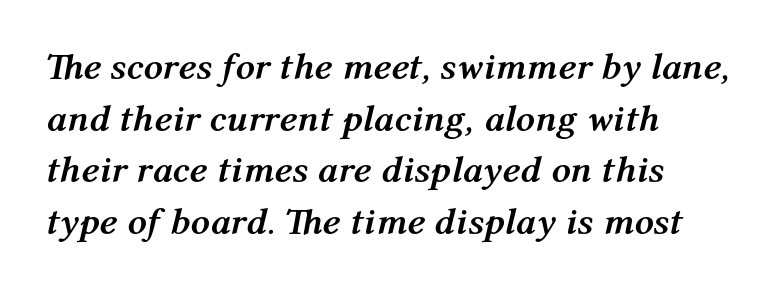
Q: Is the text bold? A: Yes.
Q: Is the text italic (slanted)? A: Yes, it leans right by about 12 degrees.
Q: Is the text underlined? A: No.
Q: How is the paragraph aligned? A: Left-aligned.
Q: Is the spacing between letters normal or unusually wide? A: Normal.
Q: Is the spacing between lines tight, normal or loose? A: Normal.
Q: Width (condensed, normal, or wide)? A: Normal.
Q: Stroke contrast? A: Medium.
Q: x-height? A: Medium.
Q: Monospaced? A: No.
